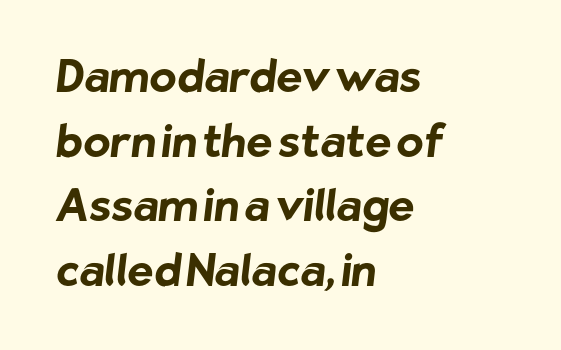
{"serif": "no", "bold": "yes", "weight": "bold", "width": "normal", "stroke_contrast": "low", "x_height": "medium", "monospaced": "no", "underline": "no", "align": "left", "line_spacing": "normal", "line_spacing_ratio": 1.47, "letter_spacing": "normal", "letter_spacing_em": 0.0, "glyph_px": 44}
